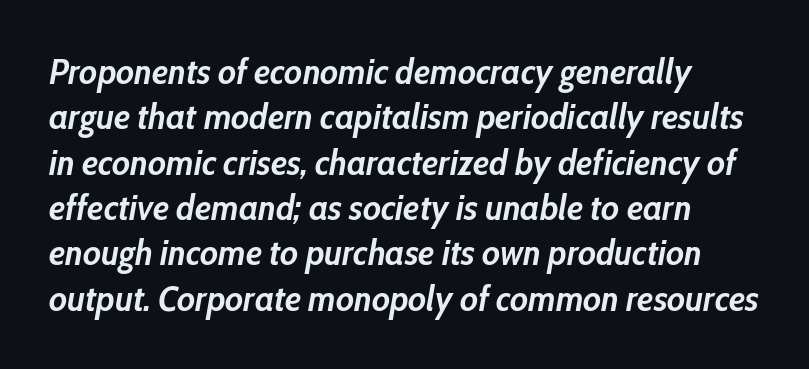
{"italic": "yes", "lean": "right", "slant_degrees": 10, "bold": "yes", "weight": "semibold", "width": "condensed", "stroke_contrast": "low", "x_height": "medium", "monospaced": "no", "underline": "no", "line_spacing": "normal", "line_spacing_ratio": 1.26, "letter_spacing": "normal", "letter_spacing_em": 0.0, "glyph_px": 36}
